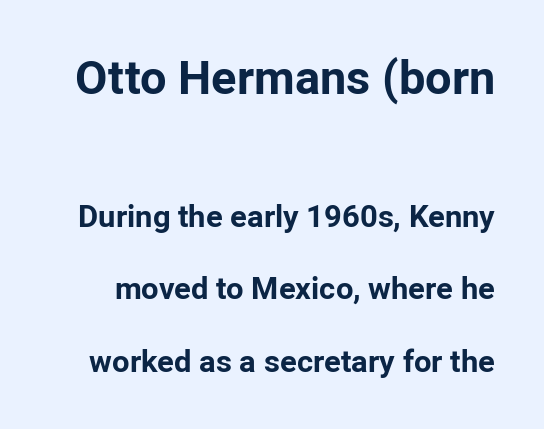
Q: Is the text bold? A: Yes.
Q: Is the text italic (slanted)? A: No, it is upright.
Q: Is the typeface a serif or a sans-serif typeface? A: Sans-serif.
Q: Is the text underlined? A: No.
Q: Is the spacing between letters normal or unusually wide? A: Normal.
Q: Is the spacing between lines tight, normal or loose? A: Loose.
Q: Which block of text is set in a larger size, the first (top) or the second (bottom)? A: The first (top) one.
Q: Width (condensed, normal, or wide)? A: Normal.
Q: Stroke contrast? A: Low.
Q: x-height? A: Medium.
Q: Monospaced? A: No.
